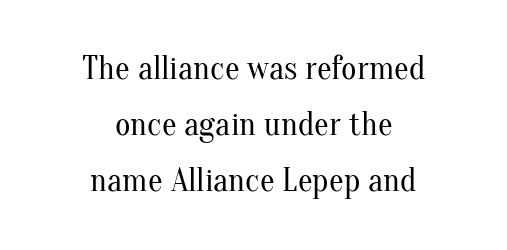
The image shows 33 px regular-weight serif type, upright; set centered, normal line spacing (1.7x), normal letter spacing, not underlined; medium stroke contrast and a small x-height.
